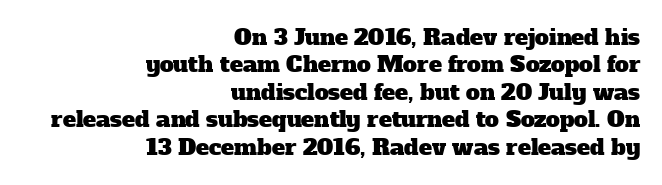
Q: Is the text underlined? A: No.
Q: How is the paragraph aligned? A: Right-aligned.
Q: Is the spacing between letters normal or unusually wide? A: Normal.
Q: Is the spacing between lines tight, normal or loose? A: Normal.
